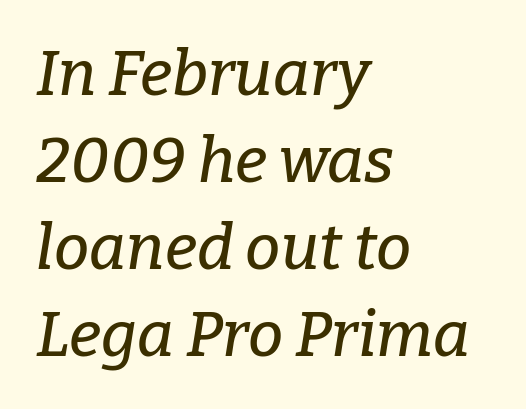
The image shows 63 px serif type, italic (leaning right); set left-aligned, normal line spacing (1.38x), normal letter spacing, not underlined; low stroke contrast and a medium x-height.
